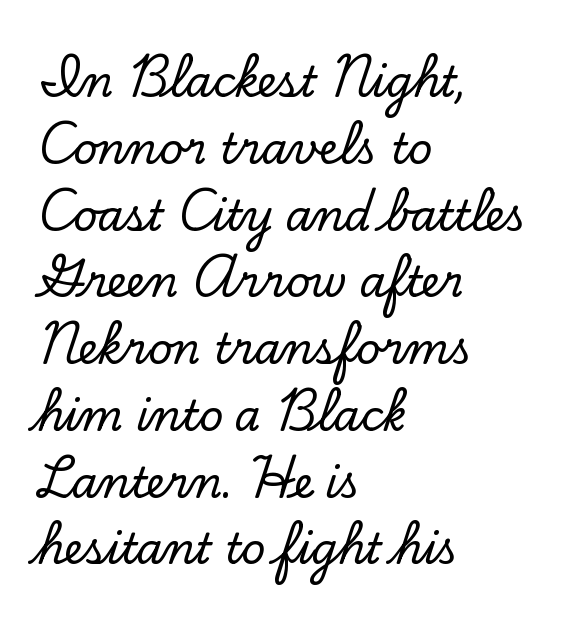
{"serif": "yes", "width": "normal", "stroke_contrast": "low", "x_height": "small", "monospaced": "no", "underline": "no", "align": "left", "line_spacing": "normal", "line_spacing_ratio": 1.59, "letter_spacing": "normal", "letter_spacing_em": 0.0, "glyph_px": 42}
